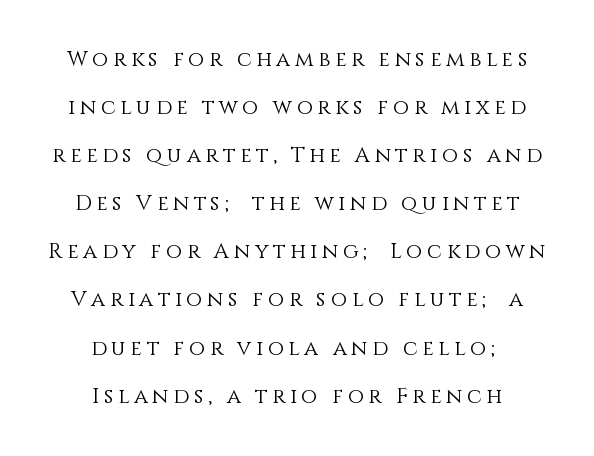
The image shows 21 px text type, upright; set centered, loose line spacing (2.29x), unusually wide letter spacing (+0.22 em), not underlined.
